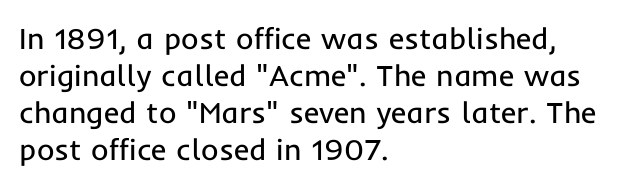
Q: Is the text bold? A: No.
Q: Is the text italic (slanted)? A: No, it is upright.
Q: Is the typeface a serif or a sans-serif typeface? A: Sans-serif.
Q: Is the text underlined? A: No.
Q: How is the paragraph aligned? A: Left-aligned.
Q: Is the spacing between letters normal or unusually wide? A: Normal.
Q: Width (condensed, normal, or wide)? A: Normal.
Q: Stroke contrast? A: Low.
Q: x-height? A: Medium.
Q: Monospaced? A: No.
